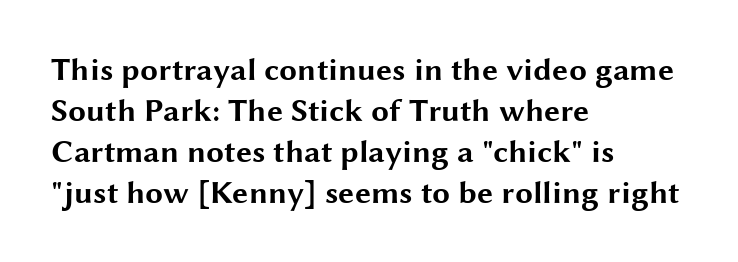
Is there much room between lines? A standard amount, neither cramped nor airy. No feet cap the strokes, marking this as sans-serif type. You'd pick this weight for a headline — it's a proper bold. Line beginnings align vertically; line endings do not. Quick note: underline off. Characters follow at the spacing the type designer built in.
